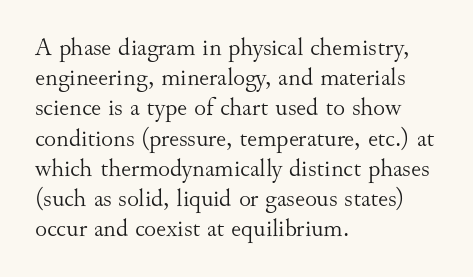
The image shows 25 px text type, upright; set left-aligned, line spacing 1.21x, normal letter spacing, not underlined.
